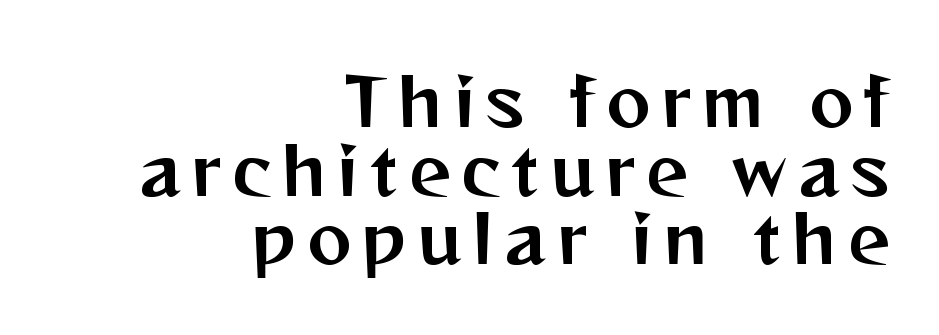
{"serif": "no", "italic": "no", "width": "normal", "stroke_contrast": "medium", "x_height": "medium", "monospaced": "no", "underline": "no", "align": "right", "line_spacing": "tight", "line_spacing_ratio": 1.04, "glyph_px": 66}
